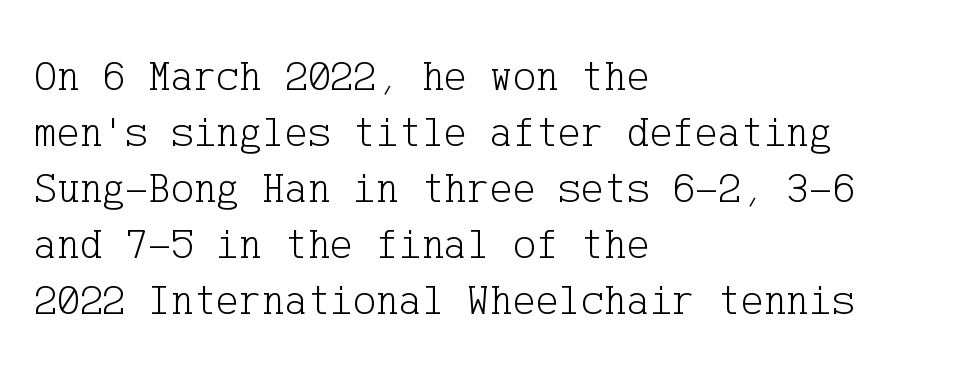
{"serif": "yes", "italic": "no", "bold": "no", "weight": "light", "width": "normal", "stroke_contrast": "low", "x_height": "medium", "underline": "no", "align": "left", "line_spacing": "normal", "line_spacing_ratio": 1.3, "letter_spacing": "normal", "letter_spacing_em": 0.0, "glyph_px": 43}
